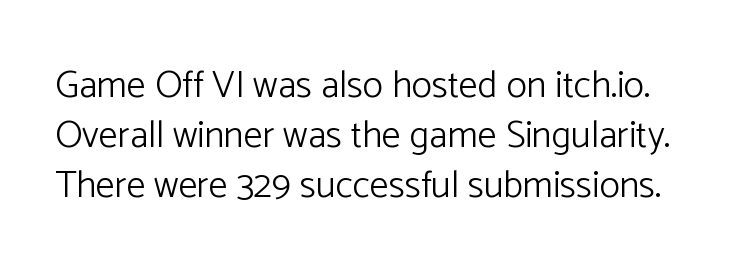
Q: Is the text bold? A: No.
Q: Is the text italic (slanted)? A: No, it is upright.
Q: Is the typeface a serif or a sans-serif typeface? A: Sans-serif.
Q: Is the text underlined? A: No.
Q: Is the spacing between letters normal or unusually wide? A: Normal.
Q: Is the spacing between lines tight, normal or loose? A: Normal.
Q: Width (condensed, normal, or wide)? A: Normal.
Q: Stroke contrast? A: Low.
Q: x-height? A: Medium.
Q: Monospaced? A: No.
